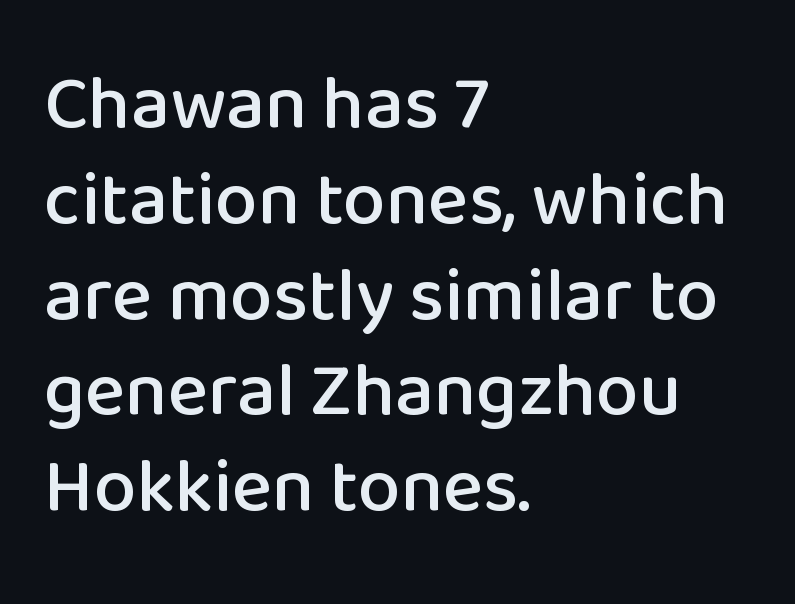
Has an underline been added? It has not. Between one letter and the next there's only the usual sliver of space. Here the designer chose a conventional face with non-uniform glyph widths. Reading down the column, the eye jumps a familiar distance to each next line.
